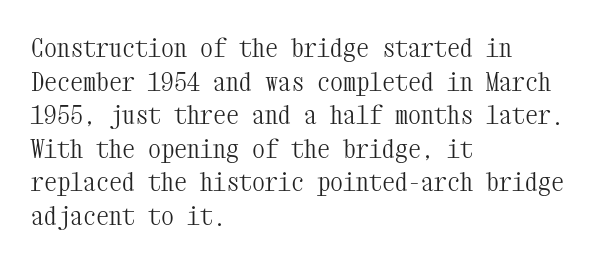
The image shows 26 px text type, upright; set left-aligned, normal line spacing (1.29x), normal letter spacing, not underlined.
